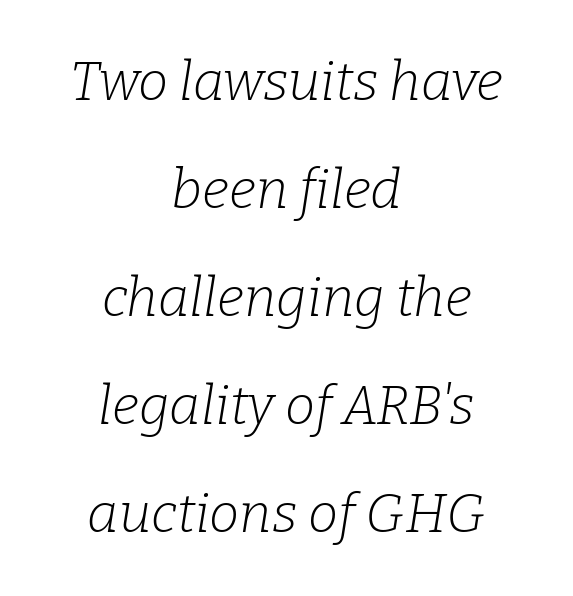
Widely set lines give the paragraph a tall, airy silhouette. Neither beginnings nor endings align; midpoints do. The letters advance in unequal steps, a hallmark of proportional type. Nothing unusual about the tracking: characters are spaced as the font intends. Stems and bowls with no extra thickness — not bold.
